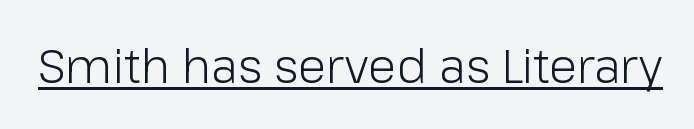
The image shows 47 px light sans-serif type, upright; set normal letter spacing, underlined; low stroke contrast and a medium x-height.
